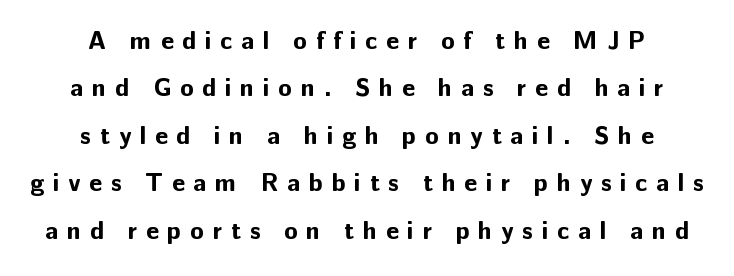
The face used here has the dense, thick strokes of a bold. The typography opts for an upright posture over an oblique one. Regarding leading, the lines here are spaced well apart. This rendering features lettering with no underline. The horizontal fit of the characters is loose and conspicuously gappy.
